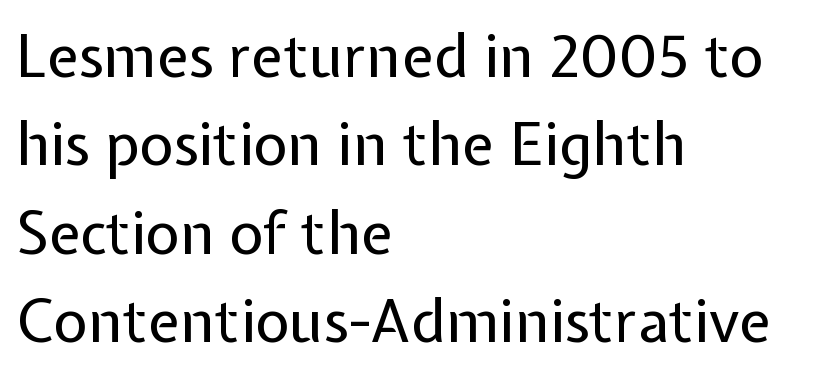
Summary of weight: not heavy and not bold. Decoration check: the copy has no underline. This is roman type, the default non-slanted kind. Students, note that the glyphs here touch the page at normal intervals. Line beginnings align vertically; line endings do not.
